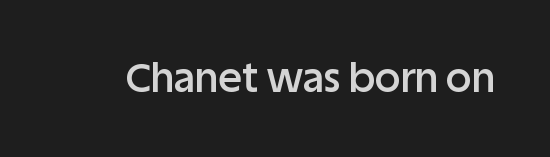
{"serif": "no", "italic": "no", "bold": "semi", "weight": "semibold", "width": "normal", "stroke_contrast": "low", "x_height": "large", "monospaced": "no", "underline": "no", "letter_spacing": "normal", "letter_spacing_em": 0.0, "glyph_px": 40}
